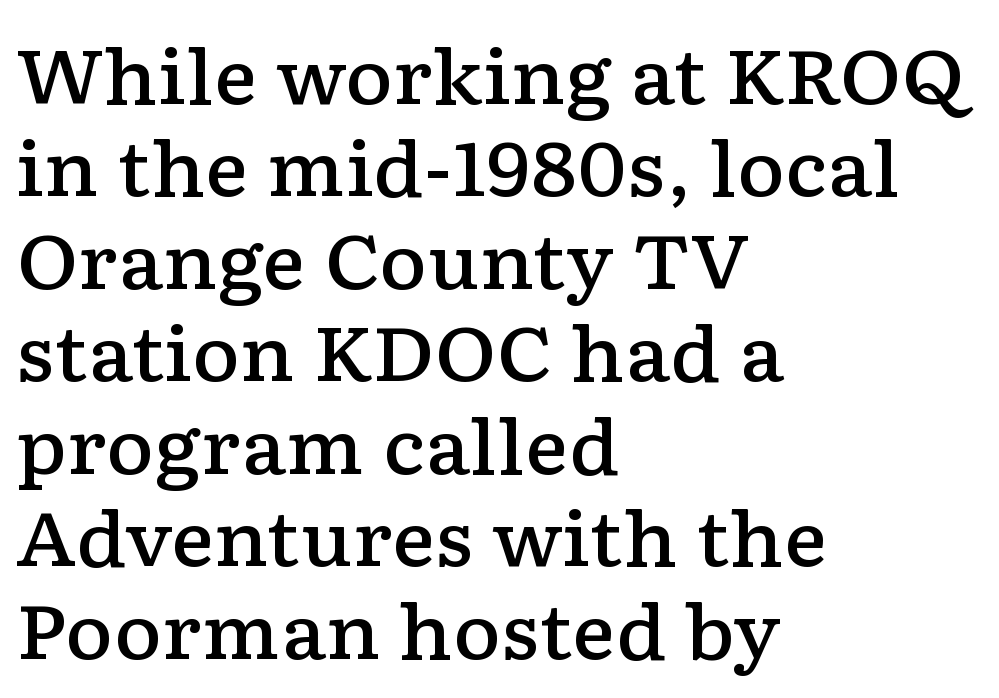
{"serif": "yes", "italic": "no", "bold": "semi", "weight": "semibold", "width": "wide", "stroke_contrast": "low", "x_height": "medium", "monospaced": "no", "underline": "no", "align": "left", "line_spacing": "normal", "line_spacing_ratio": 1.25, "letter_spacing": "normal", "letter_spacing_em": 0.0, "glyph_px": 74}
